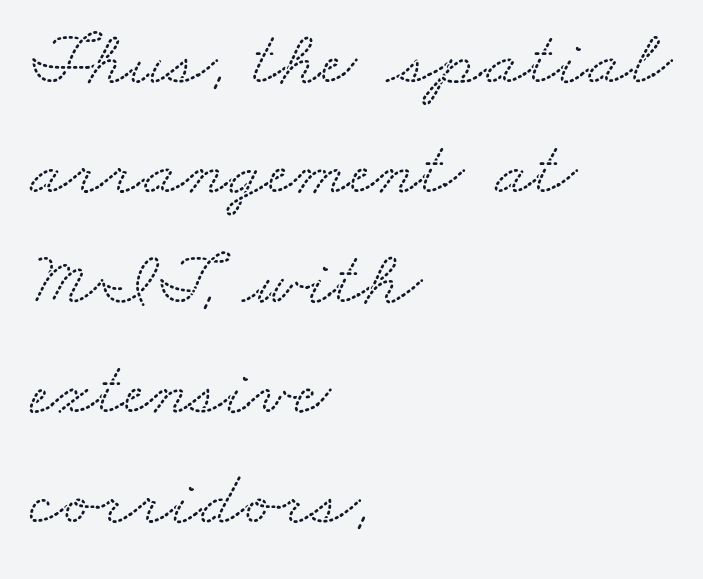
Varying glyph widths throughout — classic text-font behaviour. Reading down the block, your eye returns to a fixed left position each line. Vertical spacing — default. The type is set solid horizontally, with unmodified tracking.
